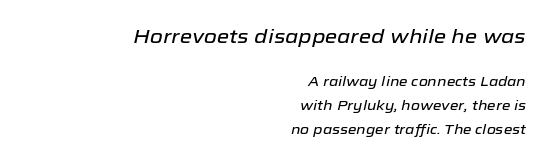
Q: Is the text italic (slanted)? A: Yes, it leans right by about 12 degrees.
Q: Is the text underlined? A: No.
Q: How is the paragraph aligned? A: Right-aligned.
Q: Is the spacing between letters normal or unusually wide? A: Normal.
Q: Is the spacing between lines tight, normal or loose? A: Normal.
Q: Which block of text is set in a larger size, the first (top) or the second (bottom)? A: The first (top) one.
